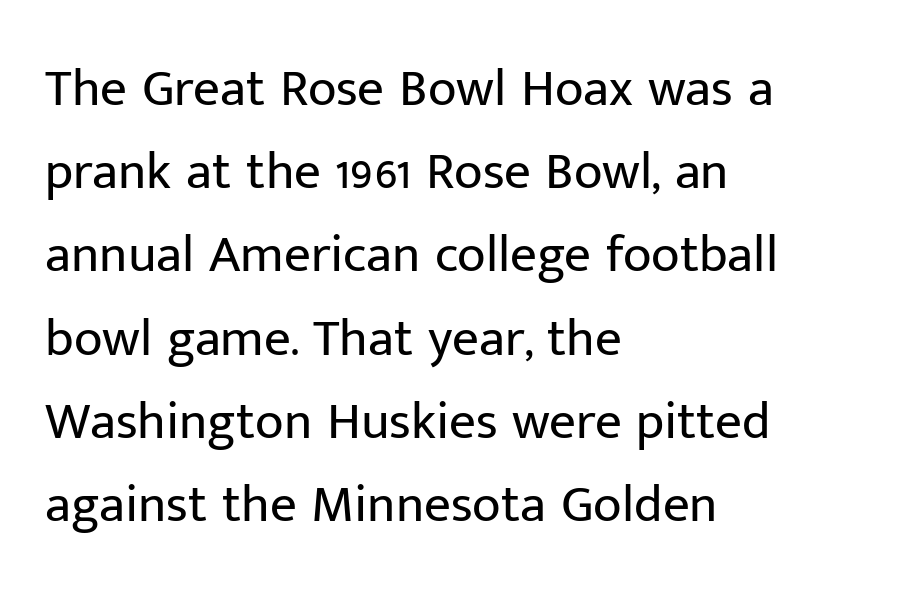
Q: Is the text bold? A: No.
Q: Is the text italic (slanted)? A: No, it is upright.
Q: Is the typeface a serif or a sans-serif typeface? A: Sans-serif.
Q: Is the text underlined? A: No.
Q: How is the paragraph aligned? A: Left-aligned.
Q: Is the spacing between letters normal or unusually wide? A: Normal.
Q: Is the spacing between lines tight, normal or loose? A: Normal.
Q: Width (condensed, normal, or wide)? A: Normal.
Q: Stroke contrast? A: Low.
Q: x-height? A: Medium.
Q: Monospaced? A: No.
